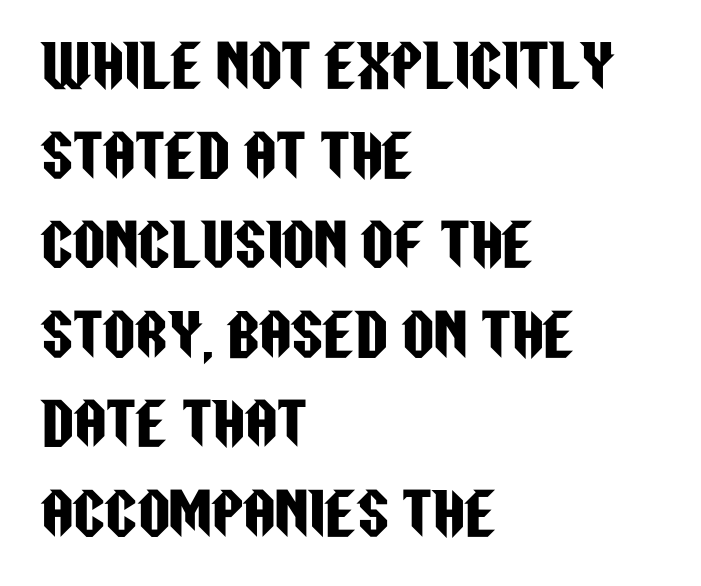
The image shows 56 px condensed sans-serif type, upright; set left-aligned, normal line spacing (1.6x), normal letter spacing, not underlined; low stroke contrast and a large x-height.
